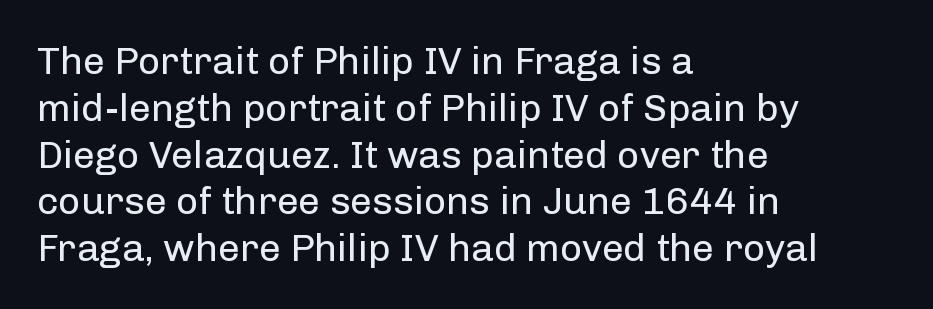
Q: Is the text bold? A: No.
Q: Is the text italic (slanted)? A: No, it is upright.
Q: Is the typeface a serif or a sans-serif typeface? A: Sans-serif.
Q: Is the text underlined? A: No.
Q: How is the paragraph aligned? A: Left-aligned.
Q: Is the spacing between letters normal or unusually wide? A: Normal.
Q: Width (condensed, normal, or wide)? A: Normal.
Q: Stroke contrast? A: Low.
Q: x-height? A: Medium.
Q: Monospaced? A: No.
